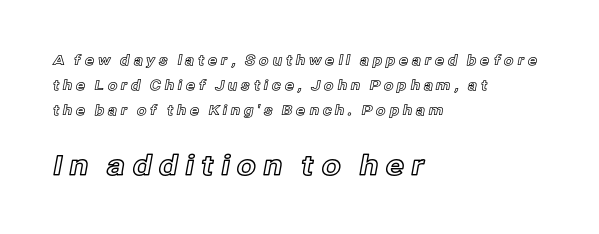
Q: Is the text italic (slanted)? A: Yes.
Q: Is the text underlined? A: No.
Q: How is the paragraph aligned? A: Left-aligned.
Q: Is the spacing between letters normal or unusually wide? A: Unusually wide.
Q: Which block of text is set in a larger size, the first (top) or the second (bottom)? A: The second (bottom) one.
Q: Width (condensed, normal, or wide)? A: Normal.
Q: x-height? A: Medium.
Q: Monospaced? A: No.
